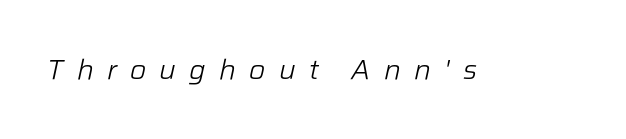
The image shows 28 px light type, italic (leaning right); set unusually wide letter spacing (+0.47 em), not underlined; low stroke contrast and a medium x-height.
